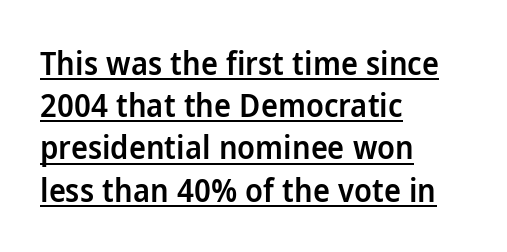
The image shows 32 px semibold sans-serif type, upright; set left-aligned, normal line spacing (1.32x), normal letter spacing, underlined; low stroke contrast and a medium x-height.
